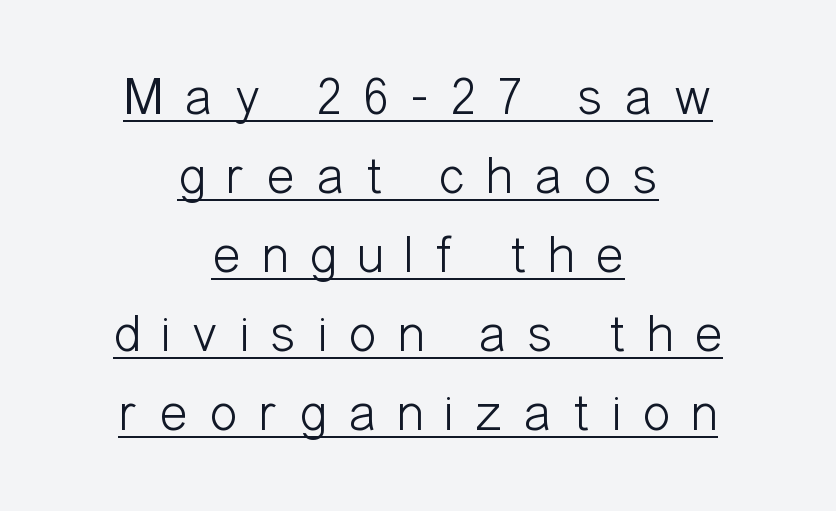
Q: Is the text bold? A: No.
Q: Is the text italic (slanted)? A: No, it is upright.
Q: Is the typeface a serif or a sans-serif typeface? A: Sans-serif.
Q: Is the text underlined? A: Yes.
Q: How is the paragraph aligned? A: Centered.
Q: Is the spacing between letters normal or unusually wide? A: Unusually wide.
Q: Is the spacing between lines tight, normal or loose? A: Normal.
Q: Width (condensed, normal, or wide)? A: Condensed.
Q: Stroke contrast? A: Low.
Q: x-height? A: Medium.
Q: Monospaced? A: No.
